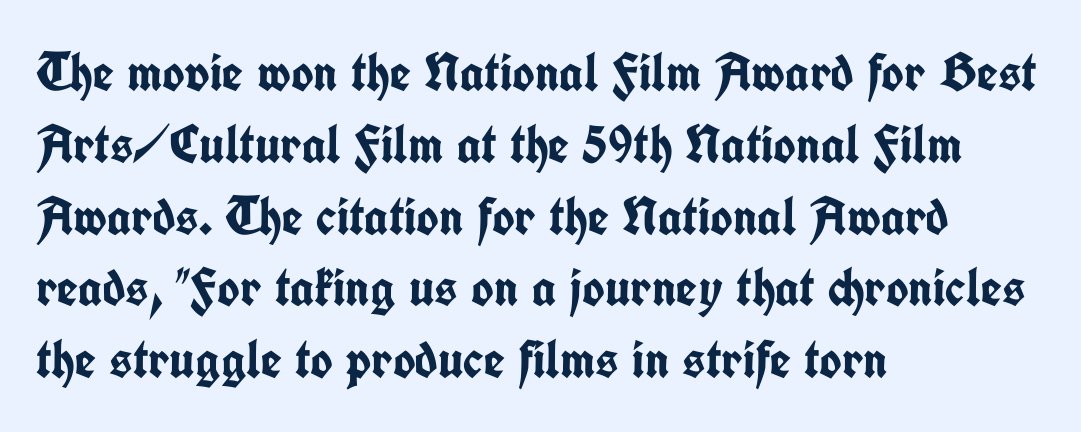
The image shows 54 px semibold, condensed sans-serif type, upright; set left-aligned, normal line spacing (1.33x), normal letter spacing, not underlined; low stroke contrast and a medium x-height.
